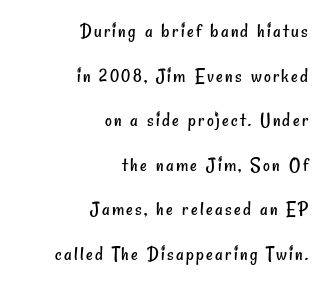
{"bold": "no", "underline": "no", "align": "right", "line_spacing": "loose", "line_spacing_ratio": 2.12, "glyph_px": 21}
